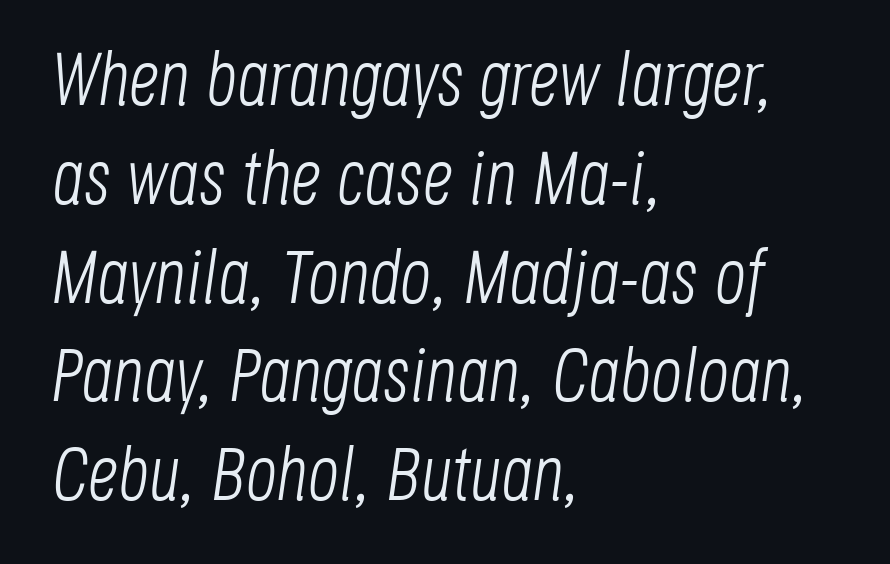
{"italic": "yes", "lean": "right", "slant_degrees": 8, "bold": "no", "weight": "light", "width": "condensed", "stroke_contrast": "low", "x_height": "large", "monospaced": "no", "underline": "no", "align": "left", "line_spacing": "normal", "line_spacing_ratio": 1.3, "letter_spacing": "normal", "letter_spacing_em": 0.0, "glyph_px": 76}
